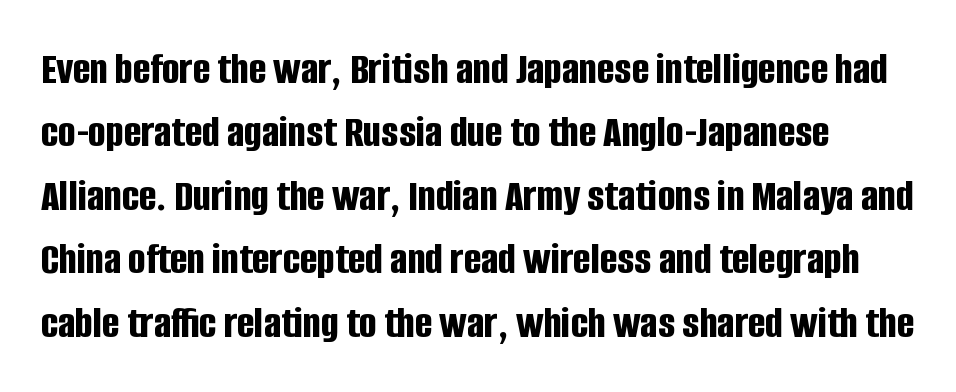
The image shows 46 px bold, condensed sans-serif type, upright; set normal line spacing (1.38x), normal letter spacing, not underlined; low stroke contrast and a large x-height.
